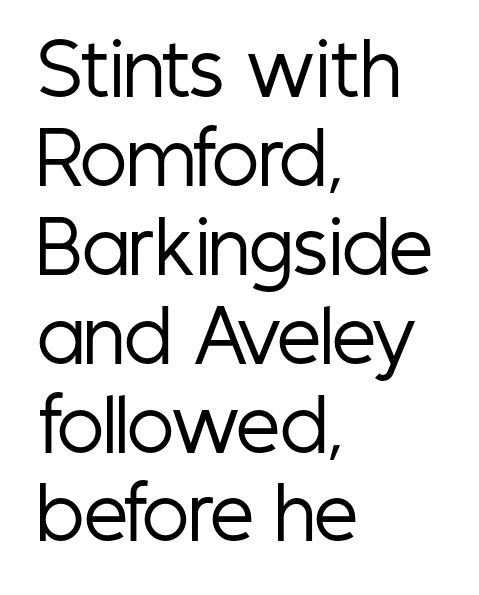
Regarding serifs, this sample does without them. Compared with typical paragraphs, the rows here are spaced about the same. Nope, not italic — everything's standing straight. Here the designer chose a conventional face with non-uniform glyph widths.
